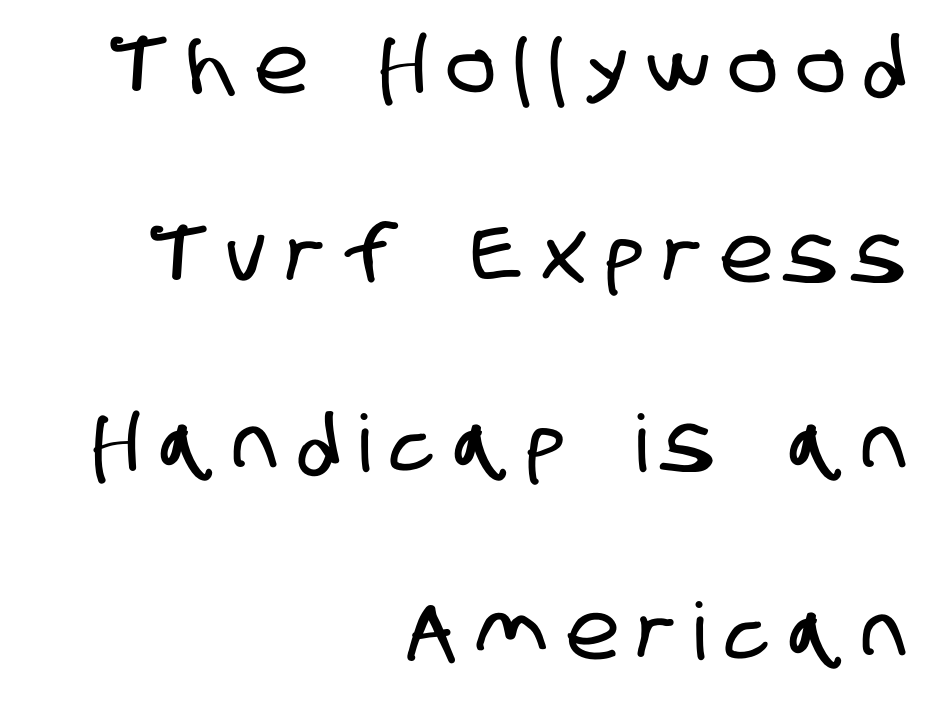
The image shows 79 px condensed sans-serif type; set right-aligned, loose line spacing (2.39x), unusually wide letter spacing (+0.26 em), not underlined; low stroke contrast and a large x-height.
